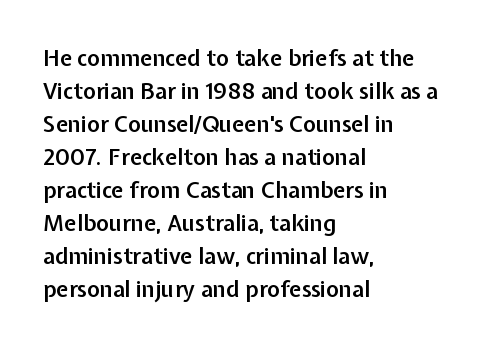
The image shows 22 px text type, upright; set left-aligned, normal line spacing (1.5x), normal letter spacing, not underlined.
